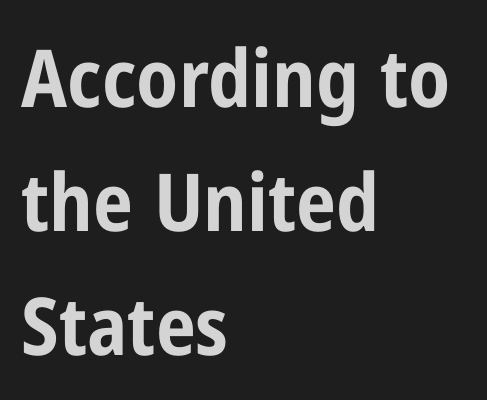
Q: Is the text bold? A: Yes.
Q: Is the text italic (slanted)? A: No, it is upright.
Q: Is the typeface a serif or a sans-serif typeface? A: Sans-serif.
Q: Is the text underlined? A: No.
Q: How is the paragraph aligned? A: Left-aligned.
Q: Is the spacing between letters normal or unusually wide? A: Normal.
Q: Is the spacing between lines tight, normal or loose? A: Normal.
Q: Width (condensed, normal, or wide)? A: Condensed.
Q: Stroke contrast? A: Low.
Q: x-height? A: Medium.
Q: Monospaced? A: No.
